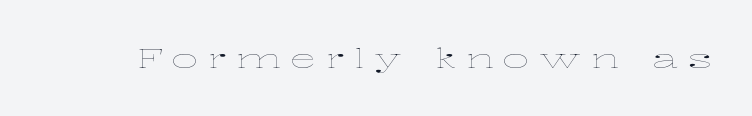
The type sits square on the baseline with zero lean. The weight tops out at a normal text grade. A bare baseline throughout the passage. Does extra space separate the letters? Yes, quite a lot of it.
